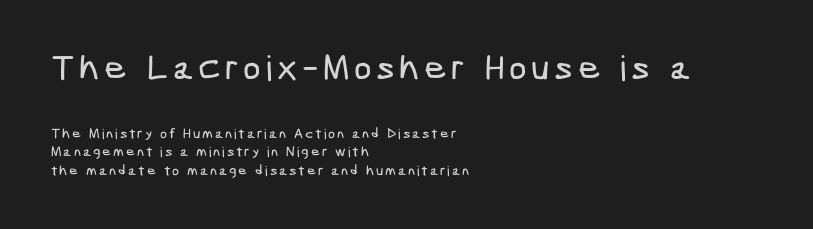
{"serif": "no", "width": "condensed", "stroke_contrast": "low", "x_height": "medium", "underline": "no", "align": "left", "line_spacing": "normal", "line_spacing_ratio": 1.33, "larger_block": "first", "size_ratio": 2.5, "glyph_px": 35}
